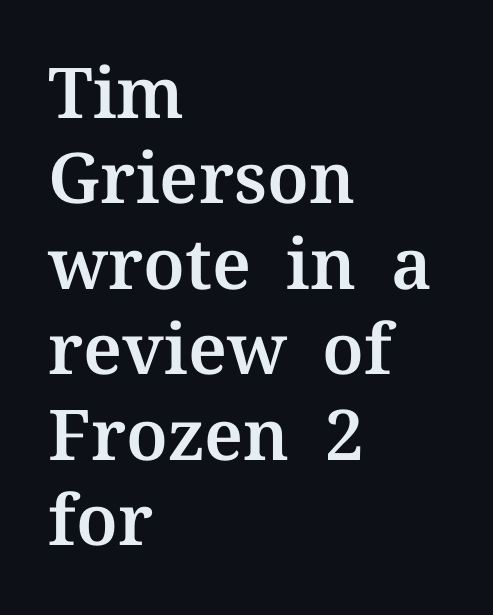
Q: Is the text italic (slanted)? A: No, it is upright.
Q: Is the typeface a serif or a sans-serif typeface? A: Serif.
Q: Is the text underlined? A: No.
Q: How is the paragraph aligned? A: Left-aligned.
Q: Is the spacing between letters normal or unusually wide? A: Normal.
Q: Width (condensed, normal, or wide)? A: Normal.
Q: Stroke contrast? A: Medium.
Q: x-height? A: Medium.
Q: Monospaced? A: No.
